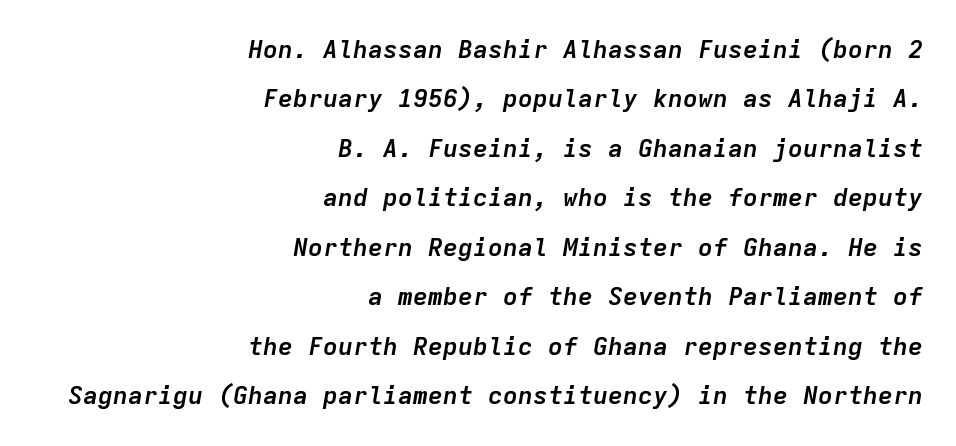
Q: Is the text bold? A: Yes.
Q: Is the text italic (slanted)? A: Yes, it leans right by about 9 degrees.
Q: Is the text underlined? A: No.
Q: How is the paragraph aligned? A: Right-aligned.
Q: Is the spacing between letters normal or unusually wide? A: Normal.
Q: Is the spacing between lines tight, normal or loose? A: Loose.
